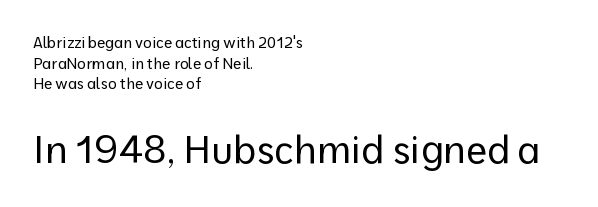
{"serif": "no", "italic": "no", "bold": "no", "weight": "regular", "width": "normal", "stroke_contrast": "low", "x_height": "medium", "monospaced": "no", "underline": "no", "align": "left", "line_spacing": "normal", "line_spacing_ratio": 1.37, "letter_spacing": "normal", "letter_spacing_em": 0.0, "larger_block": "second", "size_ratio": 2.53, "glyph_px": 38}
